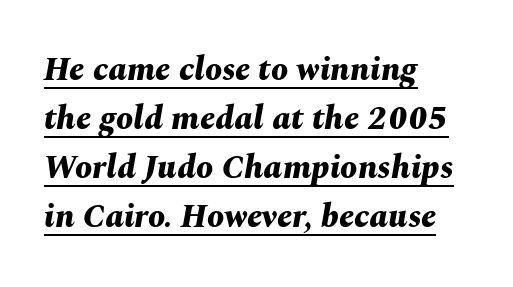
{"italic": "yes", "lean": "right", "slant_degrees": 10, "bold": "yes", "weight": "bold", "width": "normal", "stroke_contrast": "medium", "x_height": "medium", "monospaced": "no", "underline": "yes", "align": "left", "line_spacing": "normal", "line_spacing_ratio": 1.44, "letter_spacing": "normal", "letter_spacing_em": 0.0, "glyph_px": 34}
